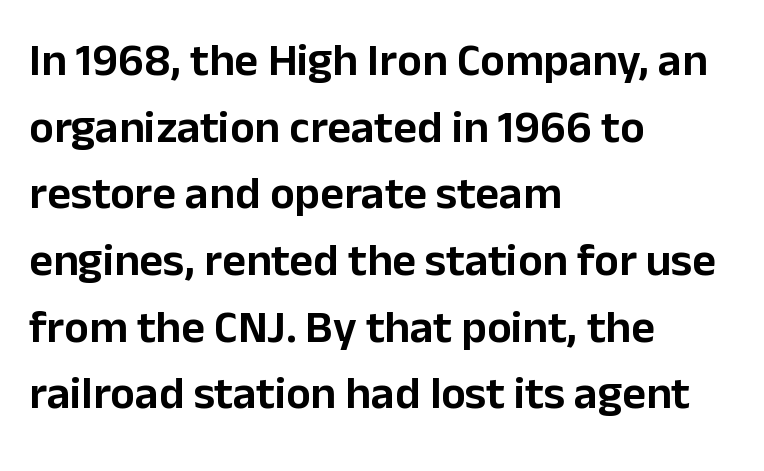
The image shows 46 px sans-serif type, upright; set left-aligned, normal line spacing (1.45x), normal letter spacing, not underlined; low stroke contrast and a medium x-height.
